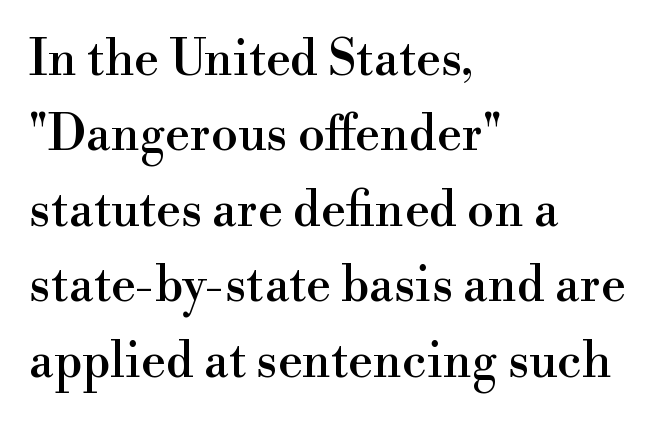
{"serif": "yes", "italic": "no", "width": "normal", "stroke_contrast": "high", "x_height": "small", "monospaced": "no", "underline": "no", "align": "left", "line_spacing": "normal", "line_spacing_ratio": 1.54, "letter_spacing": "normal", "letter_spacing_em": 0.0, "glyph_px": 49}
